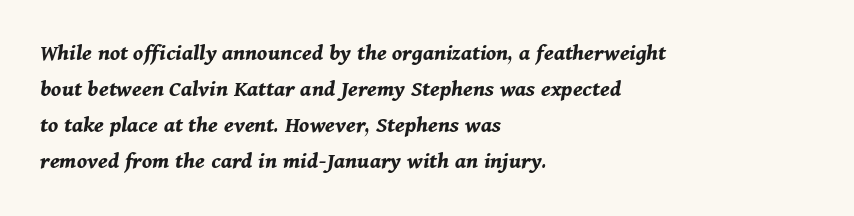
The image shows 24 px bold type, italic (leaning right); set left-aligned, normal line spacing (1.5x), normal letter spacing, not underlined.
